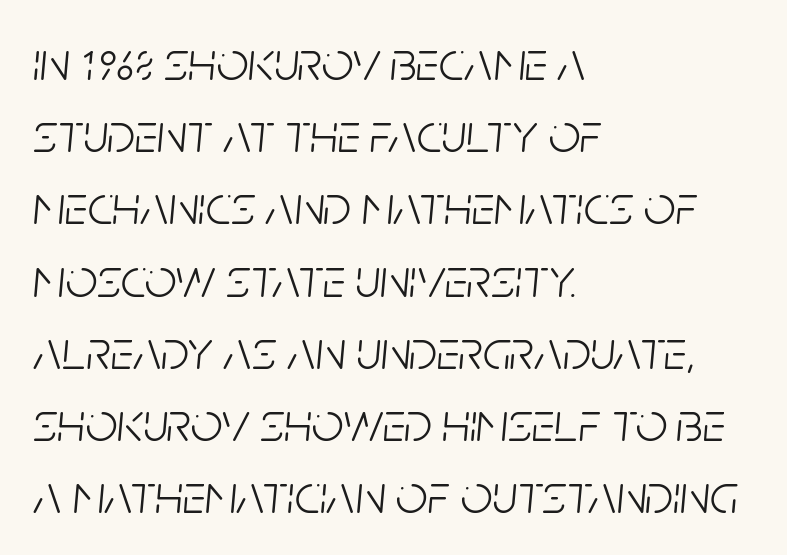
The image shows 56 px light, condensed type, italic (leaning right); set left-aligned, normal line spacing (1.29x), normal letter spacing, not underlined; low stroke contrast and a large x-height.
